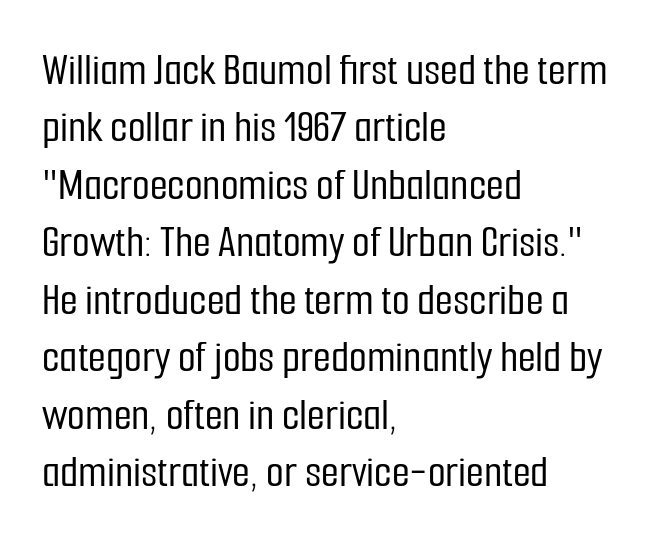
The image shows 46 px condensed sans-serif type, upright; set left-aligned, normal line spacing (1.25x), normal letter spacing, not underlined; low stroke contrast and a medium x-height.
